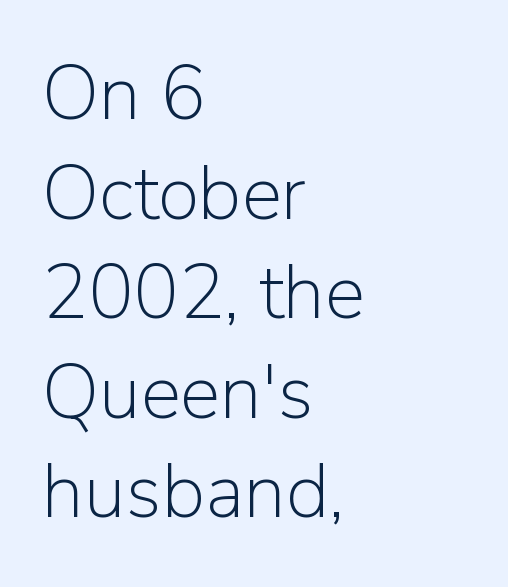
The image shows 76 px light sans-serif type, upright; set left-aligned, normal line spacing (1.31x), normal letter spacing, not underlined; low stroke contrast and a medium x-height.
